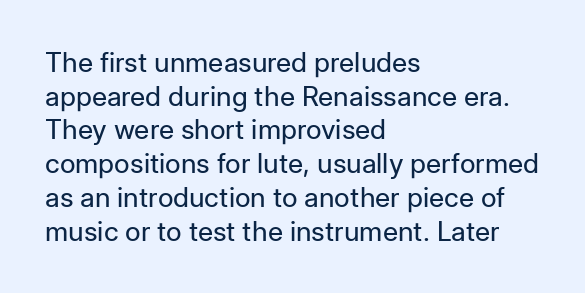
The image shows 27 px text type, upright; set left-aligned, normal line spacing (1.25x), normal letter spacing, not underlined.
